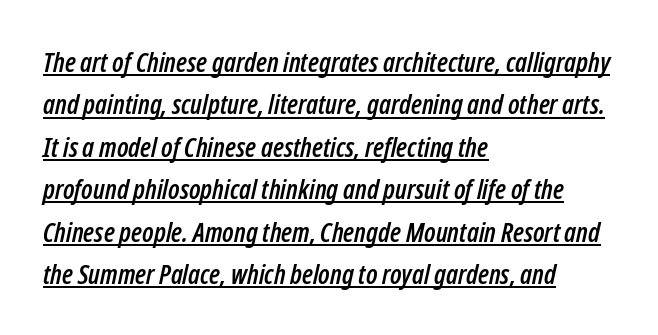
The rows are spaced the way most documents space them. Italic: yes, the glyphs are oblique. Does a line run under the words? Yes, clearly. The rag falls on the right side of this text block.
